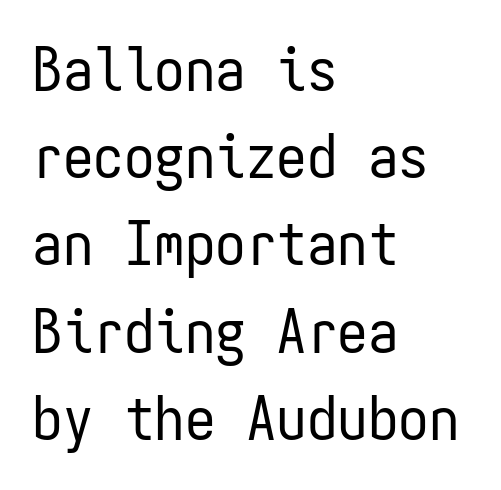
The image shows 61 px regular-weight, condensed sans-serif type, upright, monospaced; set left-aligned, normal line spacing (1.43x), normal letter spacing, not underlined; low stroke contrast and a medium x-height.
